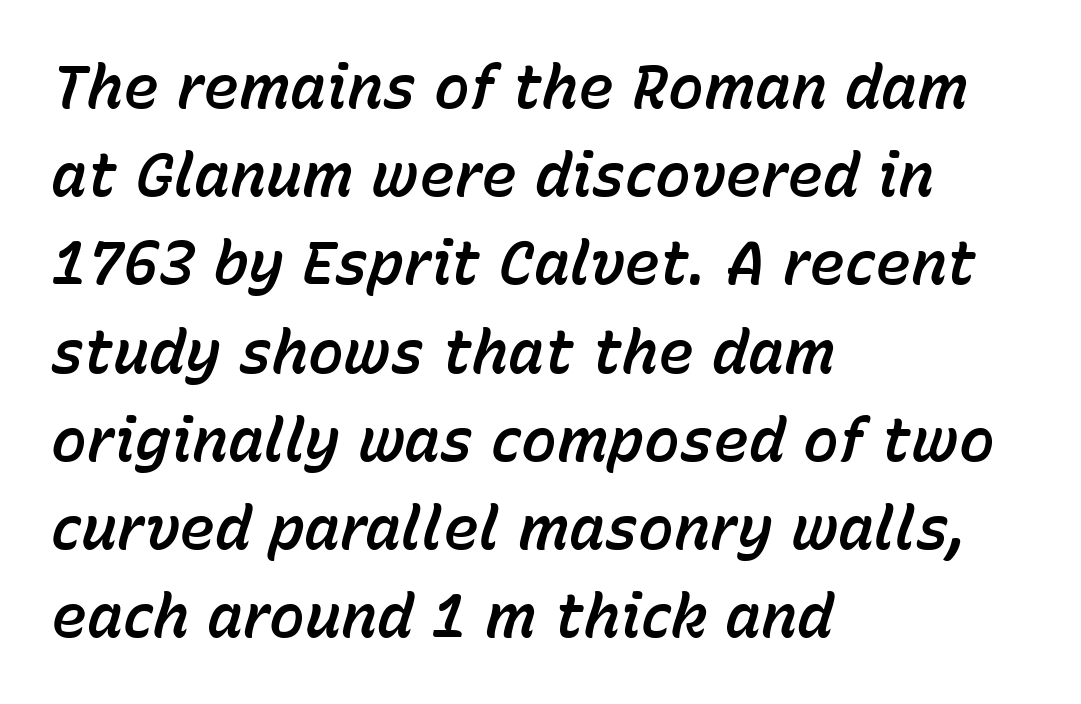
Check under the words: just untouched page. The rendering anchors every line to the left-hand side. Baseline-to-baseline distance is the conventional proportion of letter height. Each letter keeps its own natural width here, so spacing adapts to shape.
